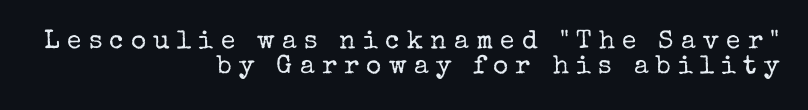
Q: Is the text bold? A: No.
Q: Is the text italic (slanted)? A: No, it is upright.
Q: Is the text underlined? A: No.
Q: How is the paragraph aligned? A: Right-aligned.
Q: Is the spacing between letters normal or unusually wide? A: Unusually wide.
Q: Is the spacing between lines tight, normal or loose? A: Tight.
